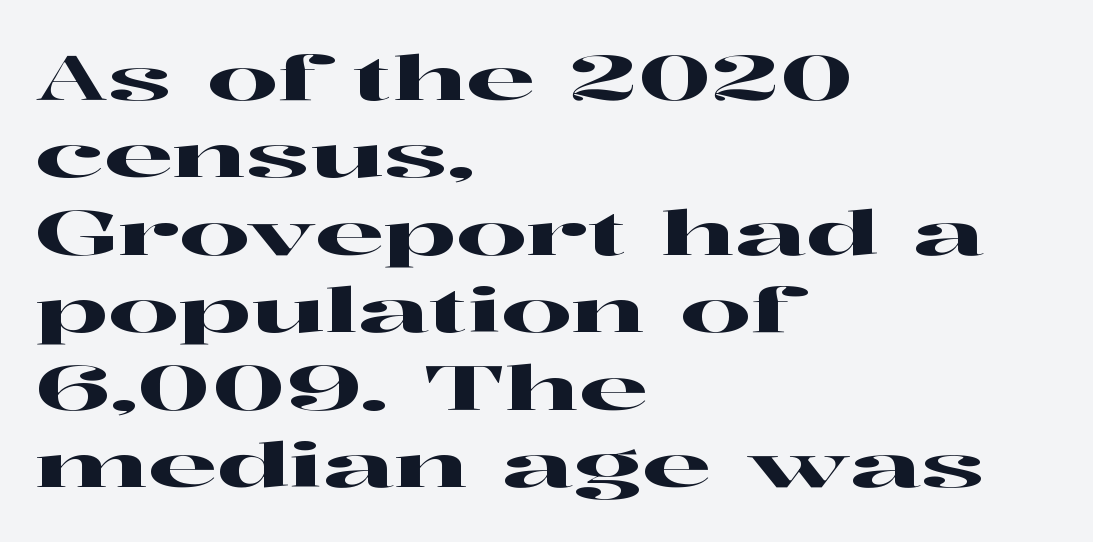
The image shows 62 px wide serif type, upright; set left-aligned, normal line spacing (1.25x), normal letter spacing, not underlined; high stroke contrast and a medium x-height.
